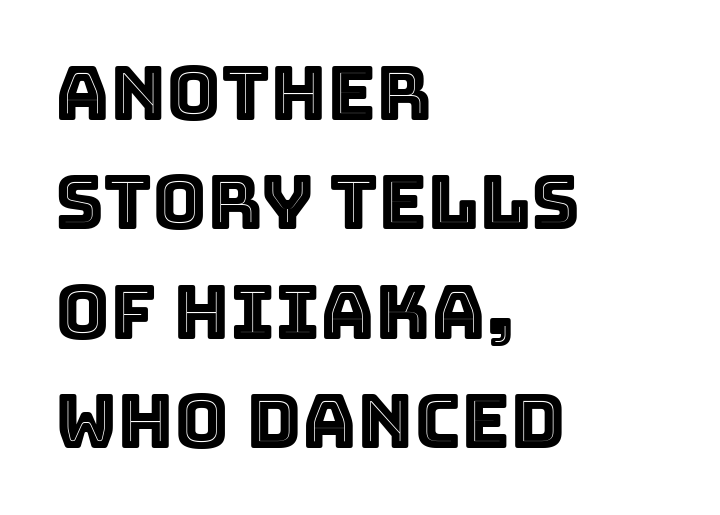
{"italic": "no", "width": "normal", "x_height": "large", "monospaced": "no", "underline": "no", "align": "left", "line_spacing": "normal", "line_spacing_ratio": 1.46, "letter_spacing": "normal", "letter_spacing_em": 0.0, "glyph_px": 75}
